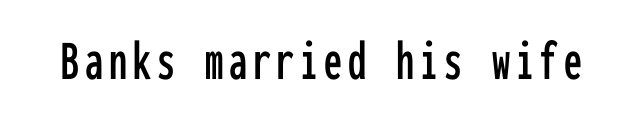
Q: Is the text italic (slanted)? A: No, it is upright.
Q: Is the typeface a serif or a sans-serif typeface? A: Sans-serif.
Q: Is the text underlined? A: No.
Q: Width (condensed, normal, or wide)? A: Condensed.
Q: Stroke contrast? A: Low.
Q: x-height? A: Medium.
Q: Monospaced? A: Yes.
